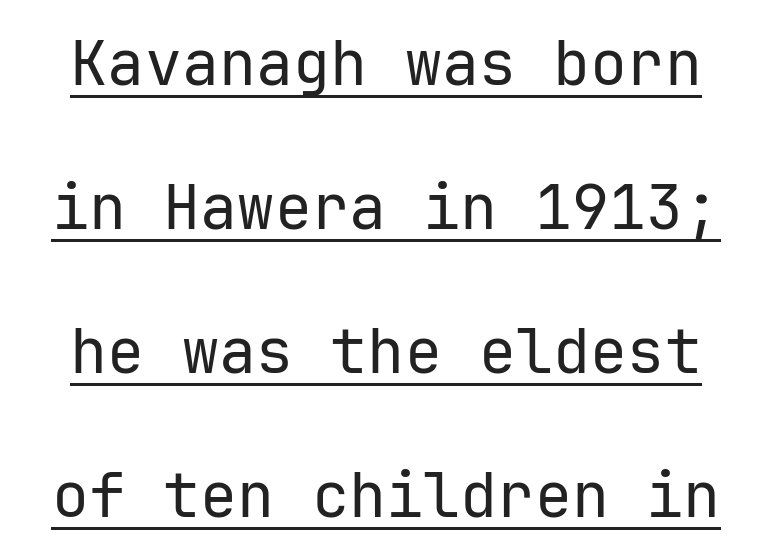
{"serif": "no", "italic": "no", "bold": "no", "weight": "regular", "width": "normal", "stroke_contrast": "low", "x_height": "medium", "underline": "yes", "line_spacing": "loose", "line_spacing_ratio": 2.32, "letter_spacing": "normal", "letter_spacing_em": 0.0, "glyph_px": 62}
